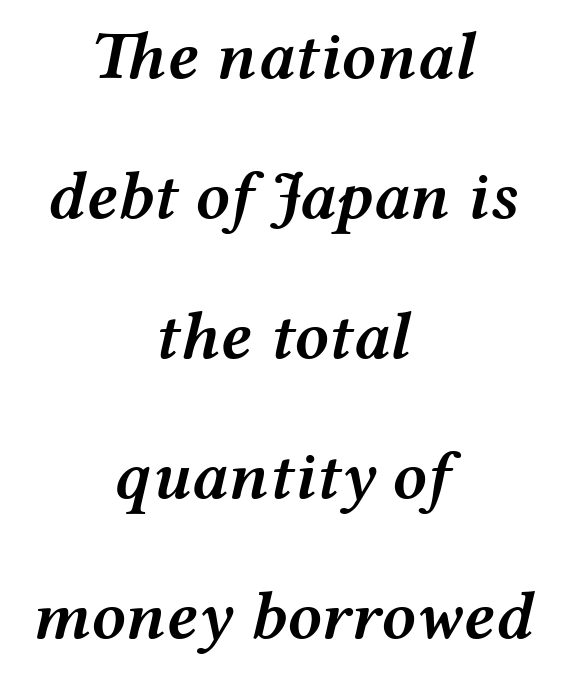
{"italic": "yes", "lean": "right", "slant_degrees": 12, "bold": "semi", "weight": "semibold", "width": "wide", "stroke_contrast": "medium", "x_height": "medium", "monospaced": "no", "underline": "no", "align": "center", "line_spacing": "loose", "line_spacing_ratio": 2.06, "letter_spacing": "normal", "letter_spacing_em": 0.0, "glyph_px": 68}
